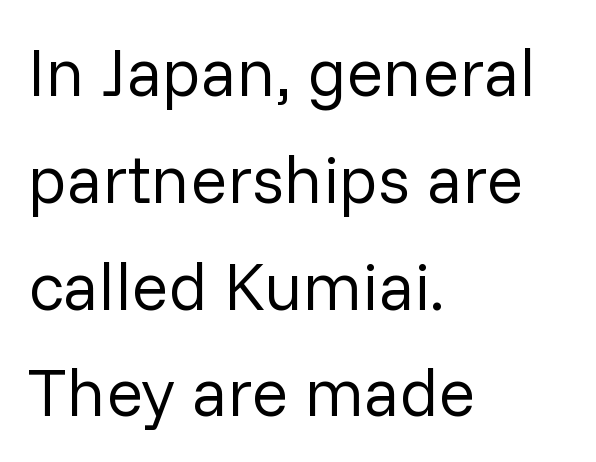
Q: Is the text bold? A: No.
Q: Is the text italic (slanted)? A: No, it is upright.
Q: Is the typeface a serif or a sans-serif typeface? A: Sans-serif.
Q: Is the text underlined? A: No.
Q: How is the paragraph aligned? A: Left-aligned.
Q: Is the spacing between letters normal or unusually wide? A: Normal.
Q: Is the spacing between lines tight, normal or loose? A: Normal.
Q: Width (condensed, normal, or wide)? A: Normal.
Q: Stroke contrast? A: Low.
Q: x-height? A: Medium.
Q: Monospaced? A: No.
